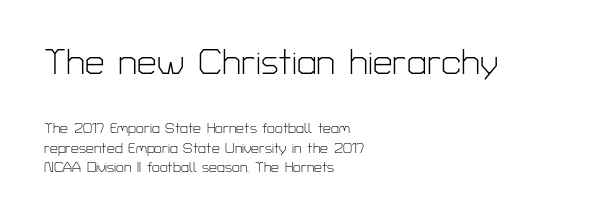
The image shows 35 px light sans-serif type, upright; set left-aligned, normal line spacing (1.4x), normal letter spacing, not underlined; the first (top) block is 2.5x larger; low stroke contrast and a medium x-height.
